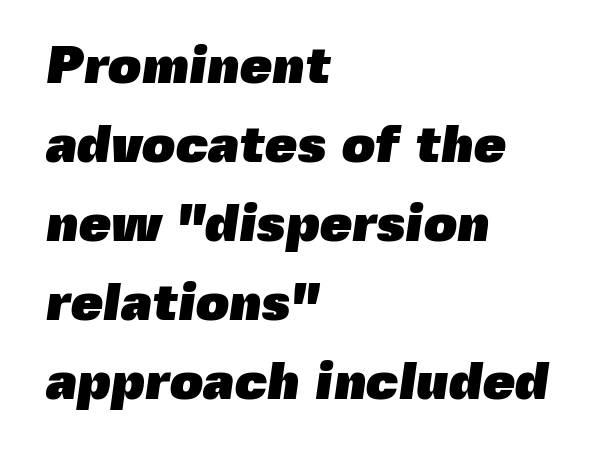
{"serif": "no", "bold": "yes", "weight": "heavy", "width": "normal", "x_height": "medium", "monospaced": "no", "underline": "no", "align": "left", "line_spacing": "normal", "line_spacing_ratio": 1.52, "letter_spacing": "normal", "letter_spacing_em": 0.0, "glyph_px": 52}
